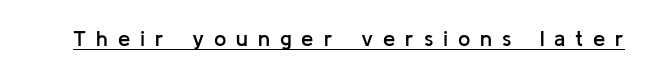
Q: Is the text bold? A: Semi-bold.
Q: Is the text italic (slanted)? A: No, it is upright.
Q: Is the text underlined? A: Yes.
Q: Is the spacing between letters normal or unusually wide? A: Unusually wide.
